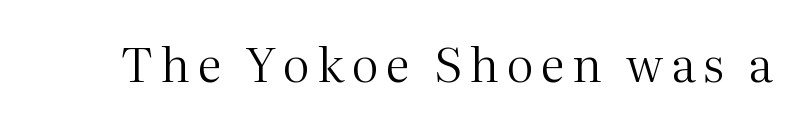
{"serif": "yes", "italic": "no", "bold": "no", "weight": "regular", "width": "normal", "stroke_contrast": "medium", "x_height": "medium", "monospaced": "no", "underline": "no", "glyph_px": 48}
